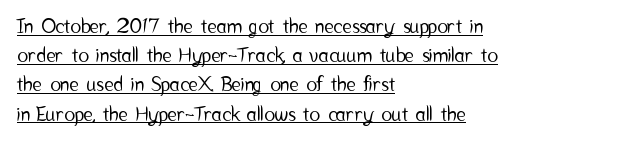
Q: Is the text italic (slanted)? A: No, it is upright.
Q: Is the text underlined? A: Yes.
Q: How is the paragraph aligned? A: Left-aligned.
Q: Is the spacing between letters normal or unusually wide? A: Normal.
Q: Is the spacing between lines tight, normal or loose? A: Normal.
